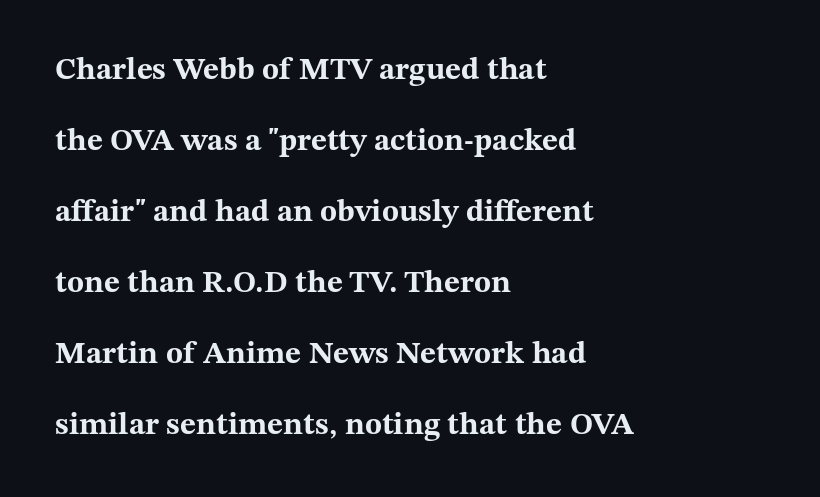
Here the glyphs are tracked normally, forming tight word shapes. This sample is left-justified, so line endings fall wherever the words run out. Clear beneath every line of the passage. In terms of weight, the rendering is a true, heavy bold.
